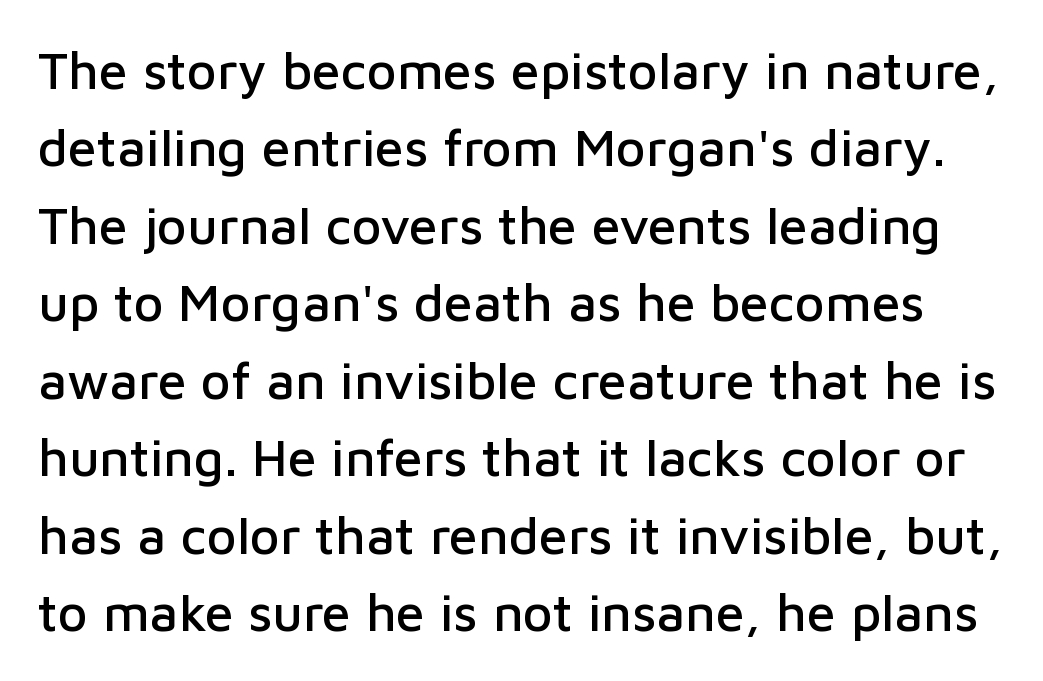
{"serif": "no", "italic": "no", "width": "normal", "stroke_contrast": "low", "x_height": "medium", "monospaced": "no", "underline": "no", "line_spacing": "normal", "line_spacing_ratio": 1.49, "letter_spacing": "normal", "letter_spacing_em": 0.0, "glyph_px": 52}
